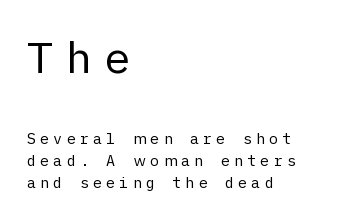
Stem width sits at or under what a default text font uses. Regular leading. Leftover space on each line is placed entirely after the last word. What kind of face is this? One without serifs — a sans. Has an underline been added? It has not.
